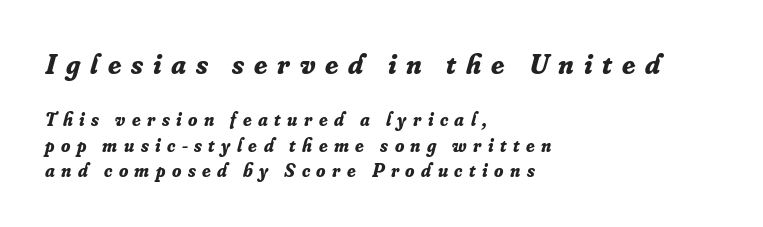
Here the first block reads like a headline and the second like body copy. The type family on display is of the serif kind. Characters follow at a spacing far wider than the type designer built in. These lines stack with their left ends in a neat column. Glance below the letters and you will spot only blank space.
